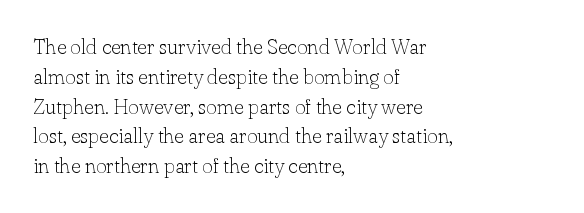
Quick note: interline space is typical. Nothing unusual about the tracking: characters are spaced as the font intends. Unmarked baselines from the first word to the last. No italicization has been applied; the sample stays upright.
